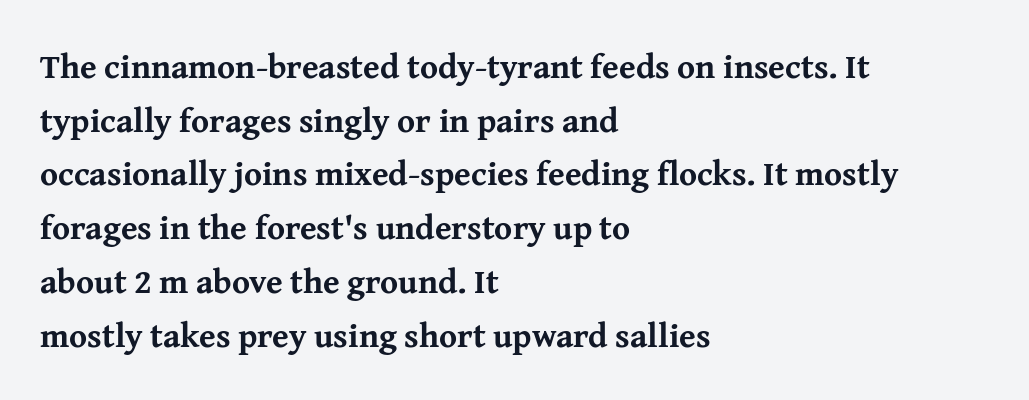
The image shows 34 px bold serif type, upright; set left-aligned, normal line spacing (1.58x), normal letter spacing, not underlined; medium stroke contrast and a medium x-height.
